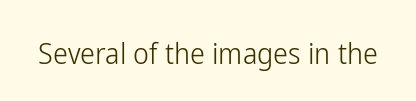
Q: Is the text bold? A: No.
Q: Is the text italic (slanted)? A: No, it is upright.
Q: Is the typeface a serif or a sans-serif typeface? A: Sans-serif.
Q: Is the text underlined? A: No.
Q: Is the spacing between letters normal or unusually wide? A: Normal.
Q: Width (condensed, normal, or wide)? A: Condensed.
Q: Stroke contrast? A: Low.
Q: x-height? A: Medium.
Q: Monospaced? A: No.
